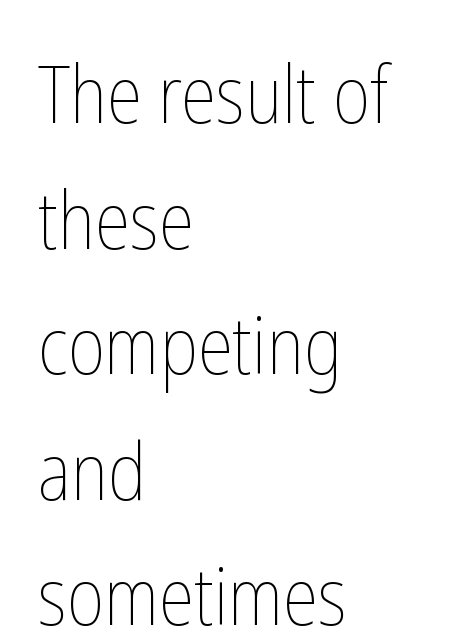
Short and long lines alike share a common starting point at left. The rendering uses natural spacing where letterforms have individual widths. On a weight scale, this lands at 450 or below. What stands out about the letter spacing? Nothing — it is the standard amount. The vertical gap from one line to the next is medium.
